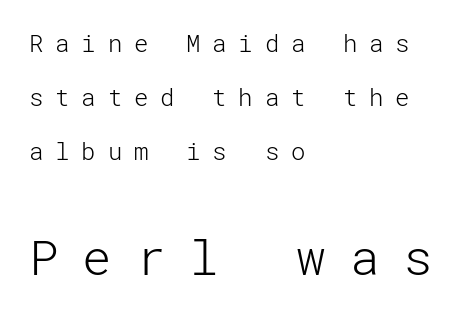
The image shows 49 px light sans-serif type, upright; set left-aligned, loose line spacing (2.24x), unusually wide letter spacing (+0.49 em), not underlined; the second (bottom) block is 2.04x larger; low stroke contrast and a medium x-height.
